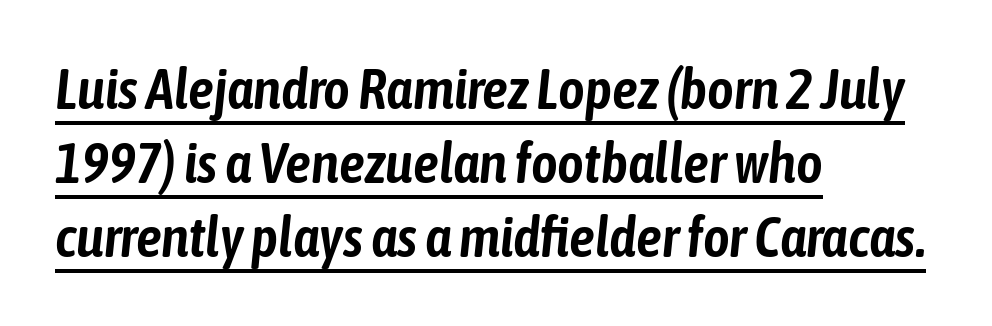
The image shows 57 px condensed type, italic (leaning right); set left-aligned, normal line spacing (1.3x), normal letter spacing, underlined; low stroke contrast and a medium x-height.
